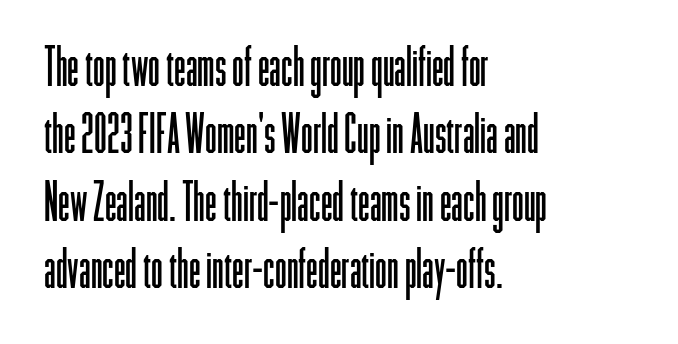
{"serif": "no", "italic": "no", "bold": "no", "weight": "light", "width": "condensed", "stroke_contrast": "low", "x_height": "medium", "monospaced": "no", "underline": "no", "align": "left", "line_spacing": "normal", "line_spacing_ratio": 1.27, "letter_spacing": "normal", "letter_spacing_em": 0.0, "glyph_px": 53}
